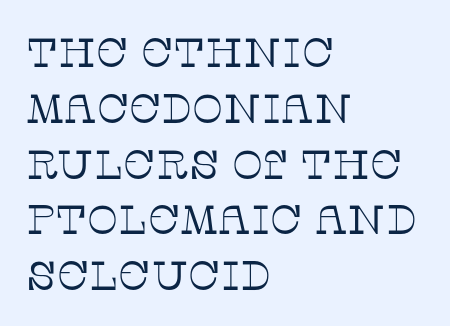
Q: Is the text bold? A: No.
Q: Is the text italic (slanted)? A: No, it is upright.
Q: Is the typeface a serif or a sans-serif typeface? A: Serif.
Q: Is the text underlined? A: No.
Q: How is the paragraph aligned? A: Left-aligned.
Q: Is the spacing between letters normal or unusually wide? A: Normal.
Q: Is the spacing between lines tight, normal or loose? A: Normal.
Q: Width (condensed, normal, or wide)? A: Normal.
Q: Stroke contrast? A: Low.
Q: x-height? A: Large.
Q: Monospaced? A: No.
